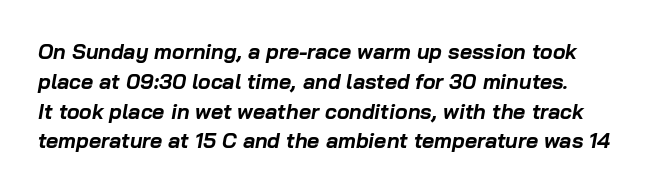
The image shows 21 px bold type, italic (leaning right); set left-aligned, normal line spacing (1.42x), normal letter spacing, not underlined.
